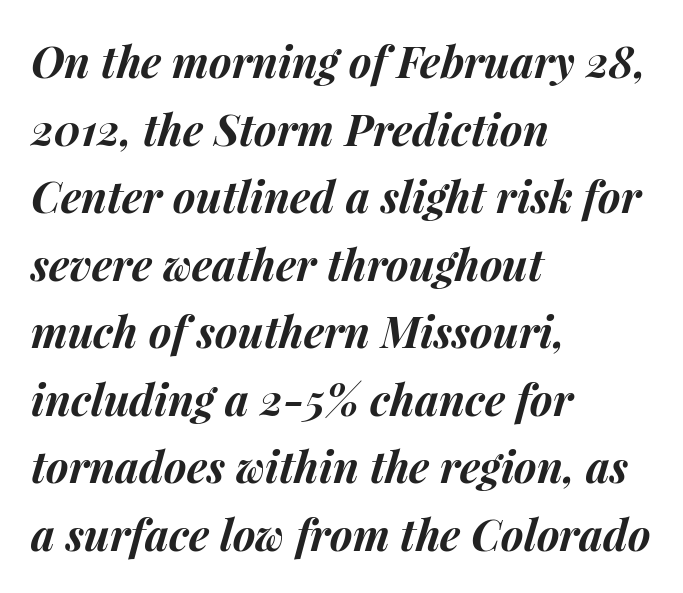
The image shows 43 px bold type, italic (leaning right); set left-aligned, normal line spacing (1.57x), normal letter spacing, not underlined; medium stroke contrast and a medium x-height.
